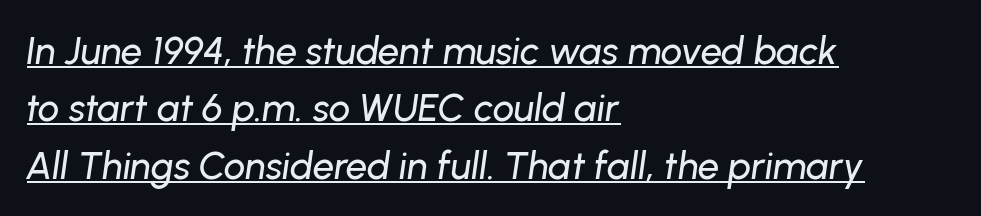
The image shows 38 px text type, italic (leaning right); set left-aligned, normal line spacing (1.51x), normal letter spacing, underlined; low stroke contrast and a medium x-height.
